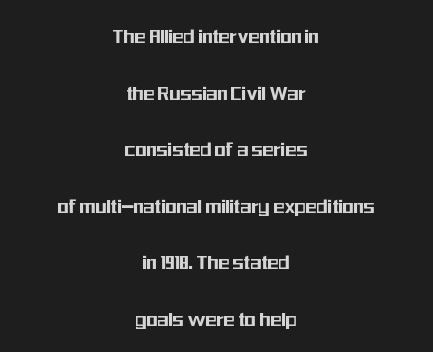
Q: Is the text italic (slanted)? A: No, it is upright.
Q: Is the text underlined? A: No.
Q: How is the paragraph aligned? A: Centered.
Q: Is the spacing between letters normal or unusually wide? A: Normal.
Q: Is the spacing between lines tight, normal or loose? A: Loose.
